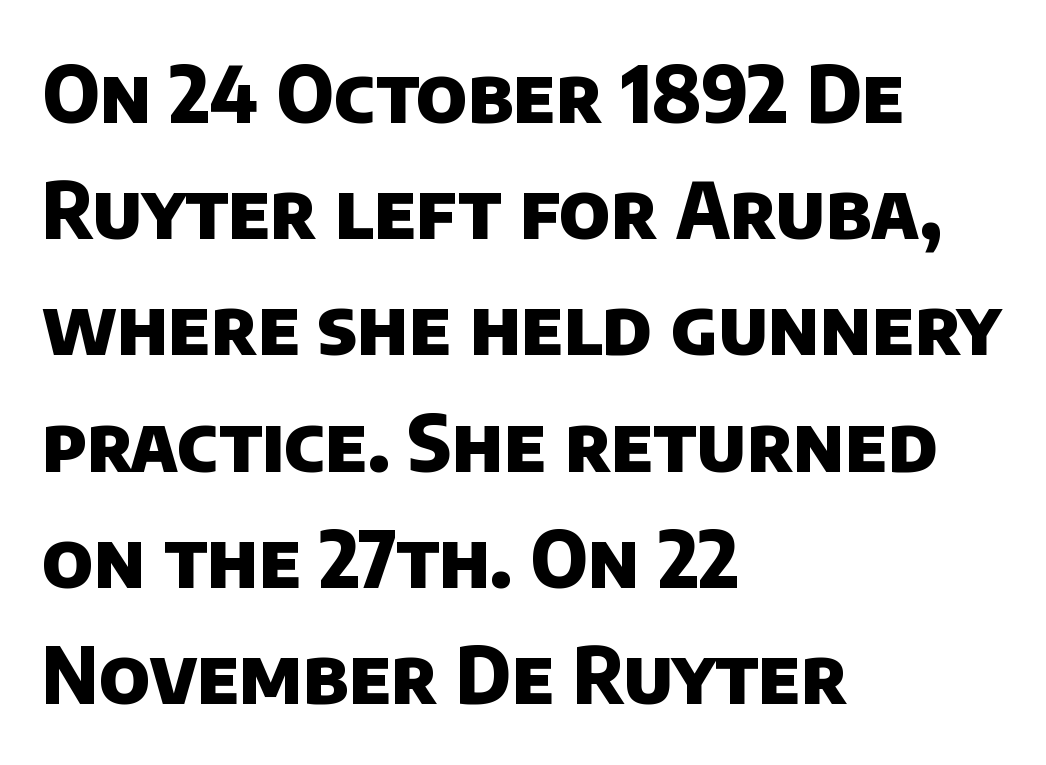
Q: Is the text bold? A: Yes.
Q: Is the typeface a serif or a sans-serif typeface? A: Sans-serif.
Q: Is the text underlined? A: No.
Q: How is the paragraph aligned? A: Left-aligned.
Q: Is the spacing between letters normal or unusually wide? A: Normal.
Q: Is the spacing between lines tight, normal or loose? A: Normal.
Q: Width (condensed, normal, or wide)? A: Normal.
Q: Stroke contrast? A: Low.
Q: x-height? A: Large.
Q: Monospaced? A: No.
